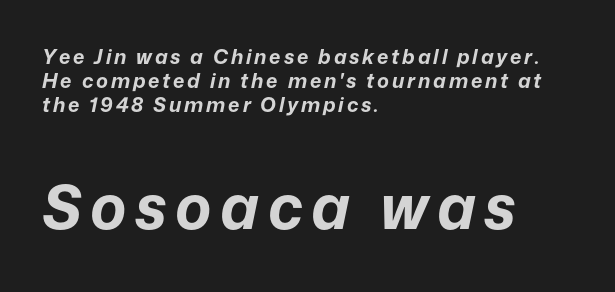
{"italic": "yes", "lean": "right", "slant_degrees": 12, "bold": "yes", "weight": "bold", "width": "normal", "stroke_contrast": "low", "x_height": "medium", "monospaced": "no", "underline": "no", "align": "left", "line_spacing_ratio": 1.19, "larger_block": "second", "size_ratio": 3.05, "glyph_px": 61}
